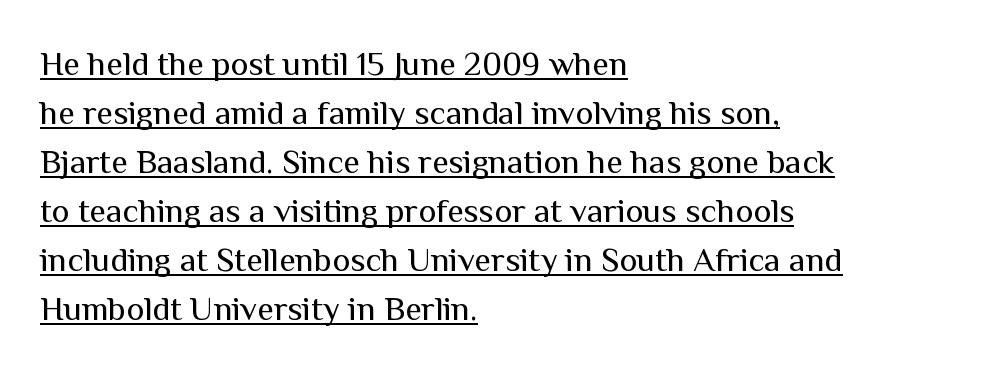
Evenly set lines give the paragraph a standard silhouette. In CSS terms this would be text-align: left. Nope, no serifs anywhere on these letters. A typesetter would mark this as roman, not italic.
